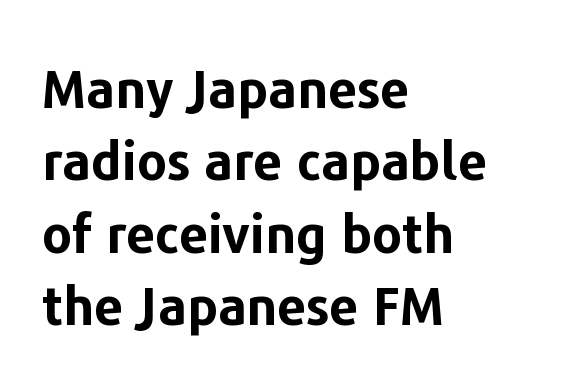
The image shows 52 px bold sans-serif type, upright; set left-aligned, normal line spacing (1.39x), normal letter spacing, not underlined; low stroke contrast and a medium x-height.
